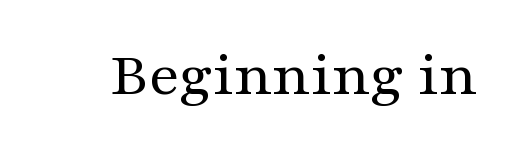
Q: Is the text bold? A: No.
Q: Is the text italic (slanted)? A: No, it is upright.
Q: Is the typeface a serif or a sans-serif typeface? A: Serif.
Q: Is the text underlined? A: No.
Q: Is the spacing between letters normal or unusually wide? A: Normal.
Q: Width (condensed, normal, or wide)? A: Wide.
Q: Stroke contrast? A: Medium.
Q: x-height? A: Medium.
Q: Monospaced? A: No.
